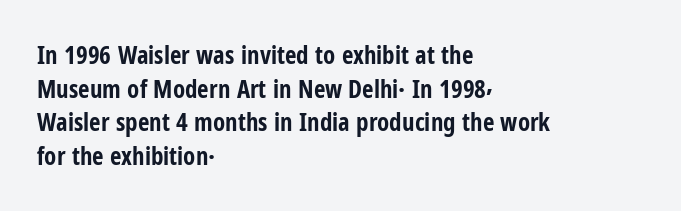
Students, note that the glyphs here touch the page at normal intervals. Chunky letters — that's bold for sure. Descenders are the only things crossing below the line. Notice how the passage keeps a crisp vertical edge on the left only.
